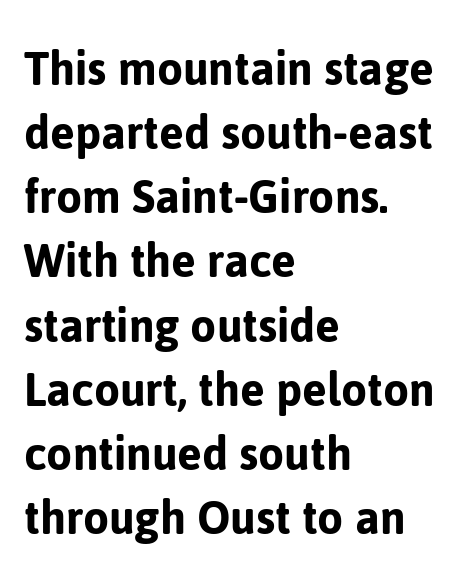
The face used here is proportionally spaced, like ordinary book or web type. This sample uses an upright cut, with every glyph sitting square on the baseline. Type style note: lacks serifs. Look at the tracking — it's just the regular setting, nothing added. The space directly below the letters is spotless. The lines are quadded left.
